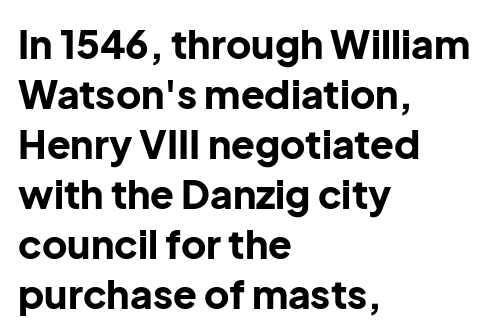
{"serif": "no", "italic": "no", "bold": "yes", "weight": "bold", "width": "normal", "stroke_contrast": "low", "x_height": "medium", "monospaced": "no", "underline": "no", "align": "left", "line_spacing": "normal", "line_spacing_ratio": 1.28, "letter_spacing": "normal", "letter_spacing_em": 0.0, "glyph_px": 39}
